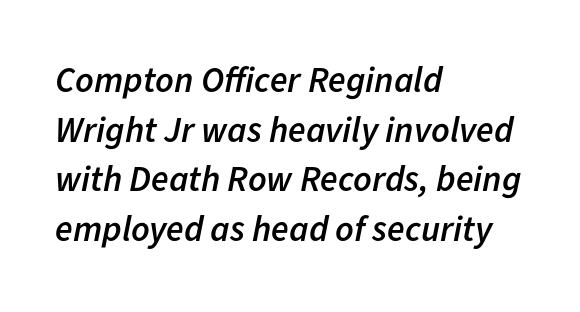
Strokes here are thickened, but only to semibold level. The rendering uses a moderate line-height, typical for paragraphs. In CSS terms this would be text-align: left. The rendering uses natural spacing where letterforms have individual widths. The line texture is even and compact thanks to regular tracking. Characters are canted at an angle relative to the baseline's perpendicular.
